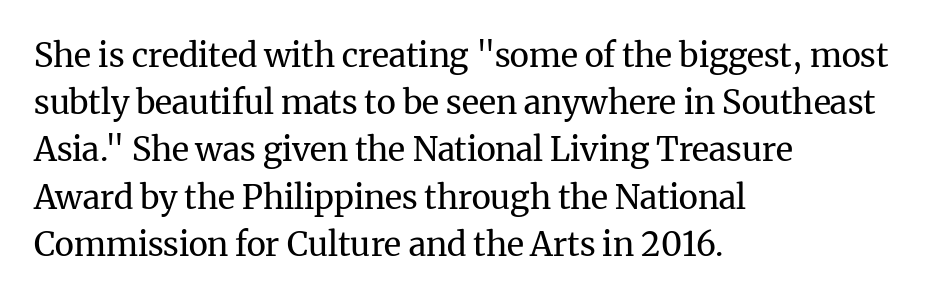
The image shows 33 px regular-weight serif type, upright; set left-aligned, normal line spacing (1.43x), normal letter spacing, not underlined; medium stroke contrast and a medium x-height.
